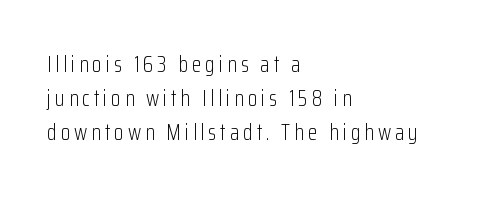
{"italic": "no", "bold": "no", "underline": "no", "align": "left", "line_spacing": "normal", "line_spacing_ratio": 1.55, "glyph_px": 22}
